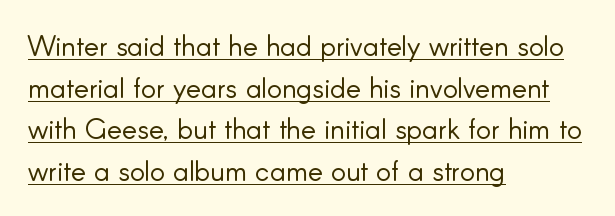
The image shows 28 px light sans-serif type, upright; set left-aligned, normal line spacing (1.49x), normal letter spacing, underlined; low stroke contrast and a small x-height.
